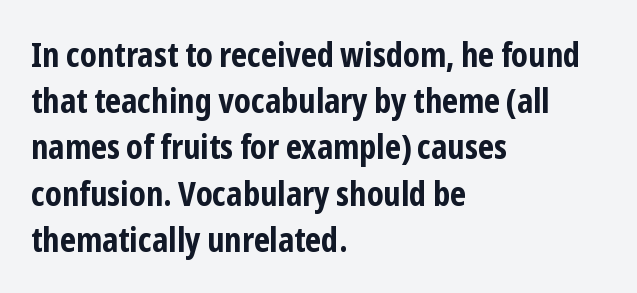
The typography opts for an upright posture over an oblique one. Grotesque or geometric, the face here clearly has no serifs. The gaps between neighbouring characters are ordinary and unremarkable. Underline: absent. If you drew a ruler down the left edge, every line would touch it.
